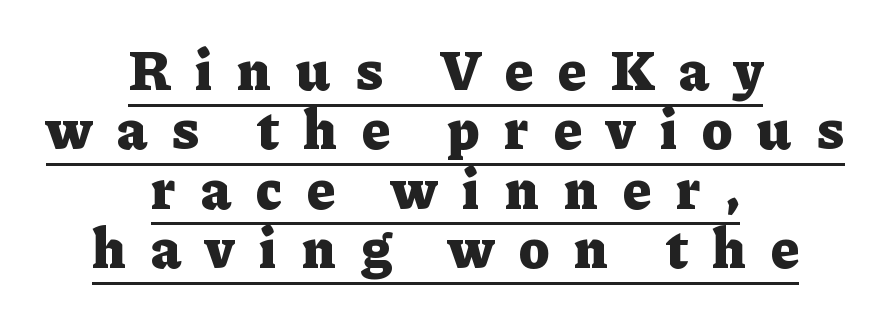
The typeface chosen for these lines features serifs. Vertical strokes here are truly vertical. The rendering uses a bold face; every stroke is thick and dark. Tracking here is generous; glyphs stand well apart from one another. The passage shown is typed in a proportional face where columns would drift.
